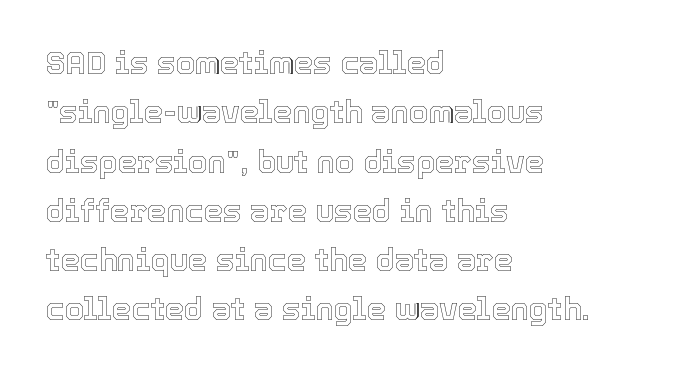
Q: Is the text italic (slanted)? A: No, it is upright.
Q: Is the text underlined? A: No.
Q: How is the paragraph aligned? A: Left-aligned.
Q: Is the spacing between letters normal or unusually wide? A: Normal.
Q: Is the spacing between lines tight, normal or loose? A: Normal.
Q: Width (condensed, normal, or wide)? A: Normal.
Q: x-height? A: Medium.
Q: Monospaced? A: No.
